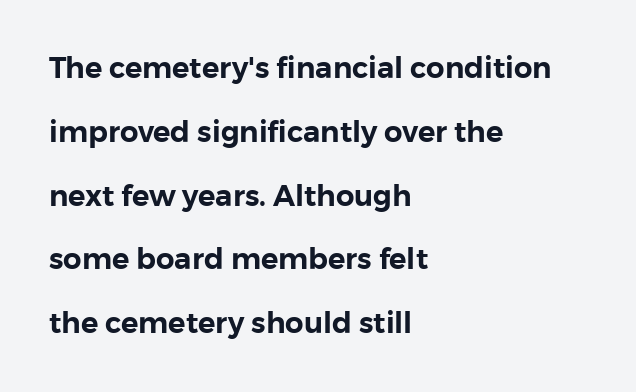
Q: Is the text italic (slanted)? A: No, it is upright.
Q: Is the typeface a serif or a sans-serif typeface? A: Sans-serif.
Q: Is the text underlined? A: No.
Q: How is the paragraph aligned? A: Left-aligned.
Q: Is the spacing between letters normal or unusually wide? A: Normal.
Q: Is the spacing between lines tight, normal or loose? A: Loose.
Q: Width (condensed, normal, or wide)? A: Normal.
Q: Stroke contrast? A: Low.
Q: x-height? A: Medium.
Q: Monospaced? A: No.
